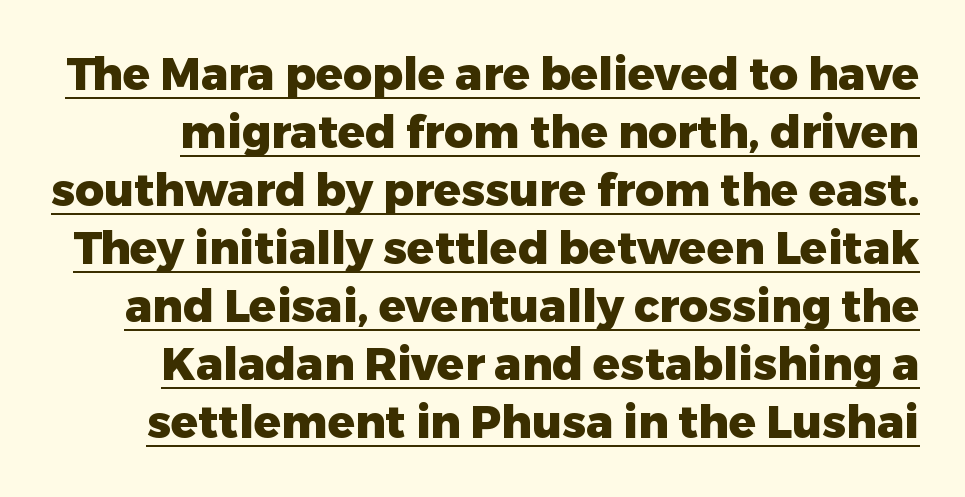
The image shows 45 px heavy sans-serif type, upright; set normal line spacing (1.29x), normal letter spacing, underlined; low stroke contrast and a medium x-height.
